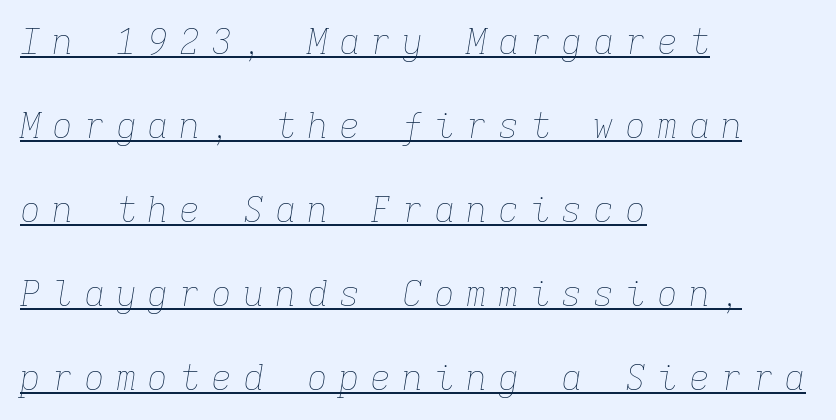
Q: Is the text bold? A: No.
Q: Is the text italic (slanted)? A: Yes, it leans right by about 9 degrees.
Q: Is the text underlined? A: Yes.
Q: How is the paragraph aligned? A: Left-aligned.
Q: Is the spacing between letters normal or unusually wide? A: Unusually wide.
Q: Is the spacing between lines tight, normal or loose? A: Loose.
Q: Width (condensed, normal, or wide)? A: Normal.
Q: Stroke contrast? A: Low.
Q: x-height? A: Medium.
Q: Monospaced? A: Yes.
